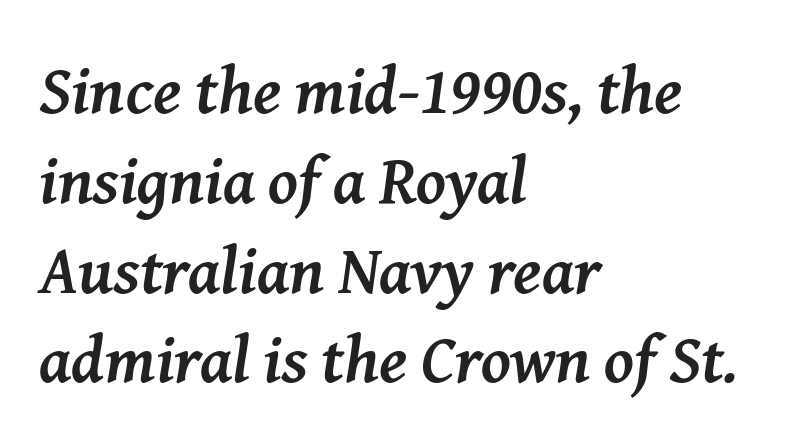
The image shows 67 px semibold serif type, italic (leaning right); set left-aligned, normal line spacing (1.34x), normal letter spacing, not underlined; medium stroke contrast and a medium x-height.
